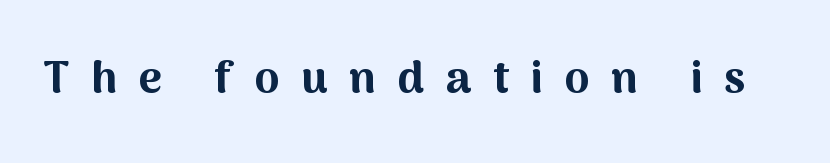
The image shows 45 px bold sans-serif type, upright; set unusually wide letter spacing (+0.48 em), not underlined; medium stroke contrast and a medium x-height.
